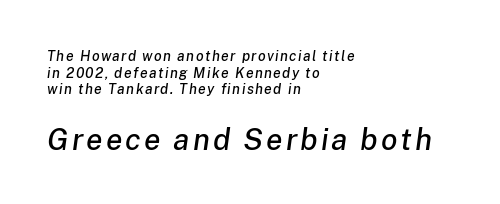
The letters in the lower block stand taller than those in the block above. Italic: yes, the glyphs are oblique. Varying glyph widths throughout — classic text-font behaviour. Line starts are locked; line ends wander. Glance below the letters and you will spot only blank space.
